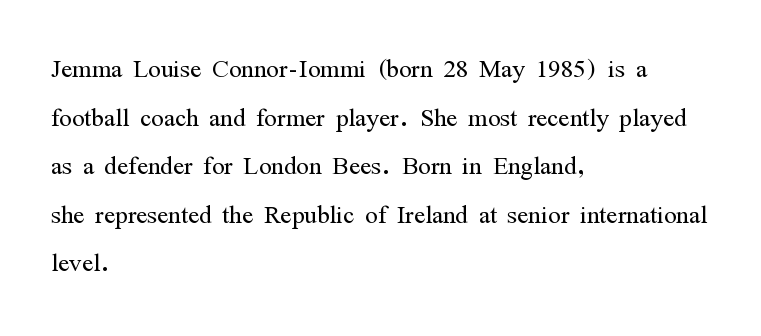
The image shows 33 px light, condensed serif type, upright; set left-aligned, normal line spacing (1.47x), normal letter spacing, not underlined; medium stroke contrast and a medium x-height.
